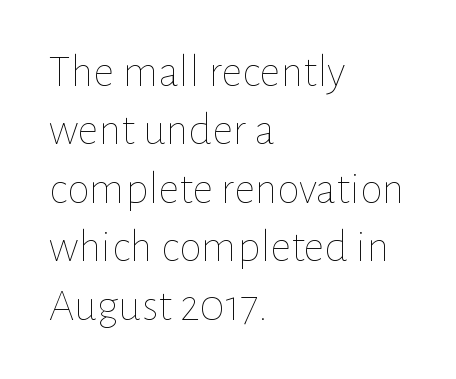
{"italic": "no", "bold": "no", "weight": "thin", "width": "normal", "stroke_contrast": "low", "x_height": "medium", "monospaced": "no", "underline": "no", "align": "left", "line_spacing": "normal", "line_spacing_ratio": 1.27, "letter_spacing": "normal", "letter_spacing_em": 0.0, "glyph_px": 46}
